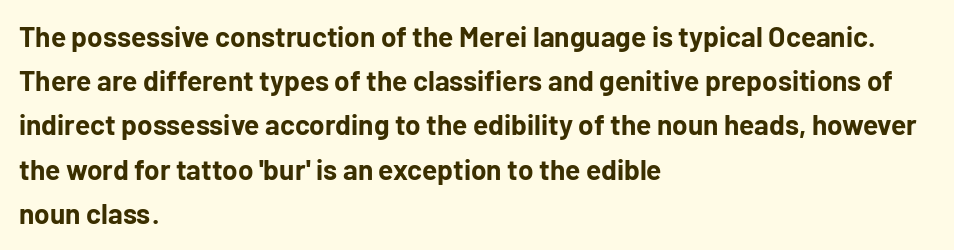
Q: Is the text bold? A: Yes.
Q: Is the text italic (slanted)? A: No, it is upright.
Q: Is the typeface a serif or a sans-serif typeface? A: Sans-serif.
Q: Is the text underlined? A: No.
Q: How is the paragraph aligned? A: Left-aligned.
Q: Is the spacing between letters normal or unusually wide? A: Normal.
Q: Is the spacing between lines tight, normal or loose? A: Normal.
Q: Width (condensed, normal, or wide)? A: Normal.
Q: Stroke contrast? A: Low.
Q: x-height? A: Medium.
Q: Monospaced? A: No.
